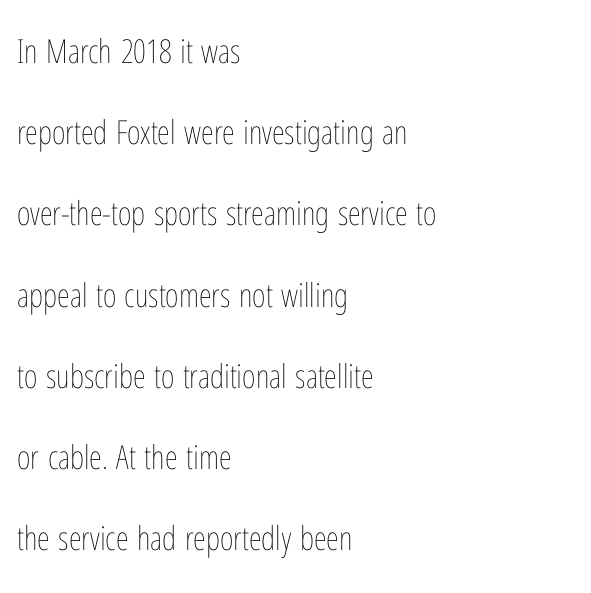
Do the letters lean? They stand straight. Visually the block forms a straight wall on the left and a jagged coastline on the right. Stems here are at most as thick as an everyday book face. Descender tails drop into unmarked territory.
